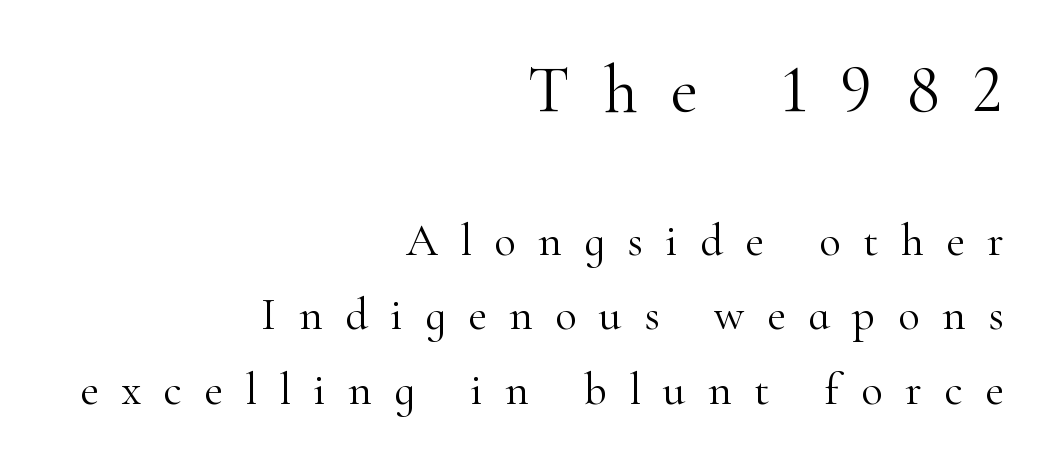
Q: Is the text bold? A: No.
Q: Is the text italic (slanted)? A: No, it is upright.
Q: Is the typeface a serif or a sans-serif typeface? A: Serif.
Q: Is the text underlined? A: No.
Q: How is the paragraph aligned? A: Right-aligned.
Q: Is the spacing between letters normal or unusually wide? A: Unusually wide.
Q: Is the spacing between lines tight, normal or loose? A: Normal.
Q: Which block of text is set in a larger size, the first (top) or the second (bottom)? A: The first (top) one.
Q: Width (condensed, normal, or wide)? A: Normal.
Q: Stroke contrast? A: High.
Q: x-height? A: Small.
Q: Monospaced? A: No.
